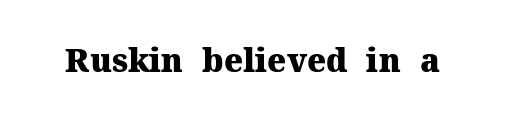
Letter spacing: default. Is the type bold? Yes — the strokes are clearly thick and heavy. The face used here is proportionally spaced, like ordinary book or web type. Small tapered or slab feet sit at the stroke ends, so this counts as serif. The typography opts for an upright posture over an oblique one. Rule under the text: the space is simply empty.
